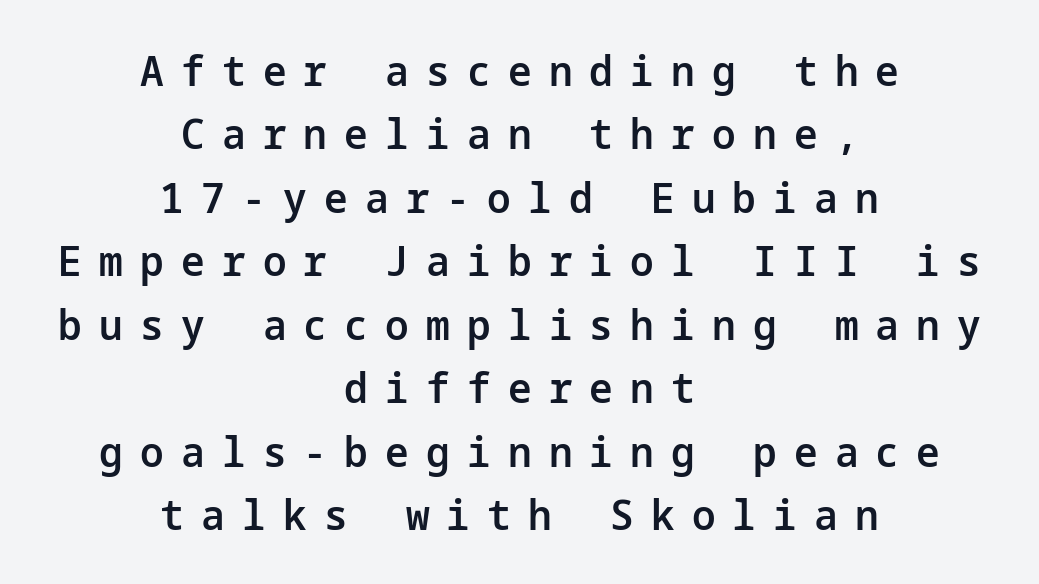
The image shows 42 px semibold sans-serif type, upright; set centered, normal line spacing (1.51x), unusually wide letter spacing (+0.41 em), not underlined; low stroke contrast and a medium x-height.
